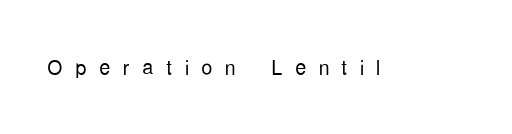
Stroke thickness stays within the range of a standard reading face or lighter. When letters stand straight like this, we call the style roman or upright. The gap between lines stays unmarked. What stands out about the letter spacing? Its width — letters are far apart. You could not count columns in this text — the font is proportionally spaced. Serifs: no, the terminals of the letterforms are clean.
